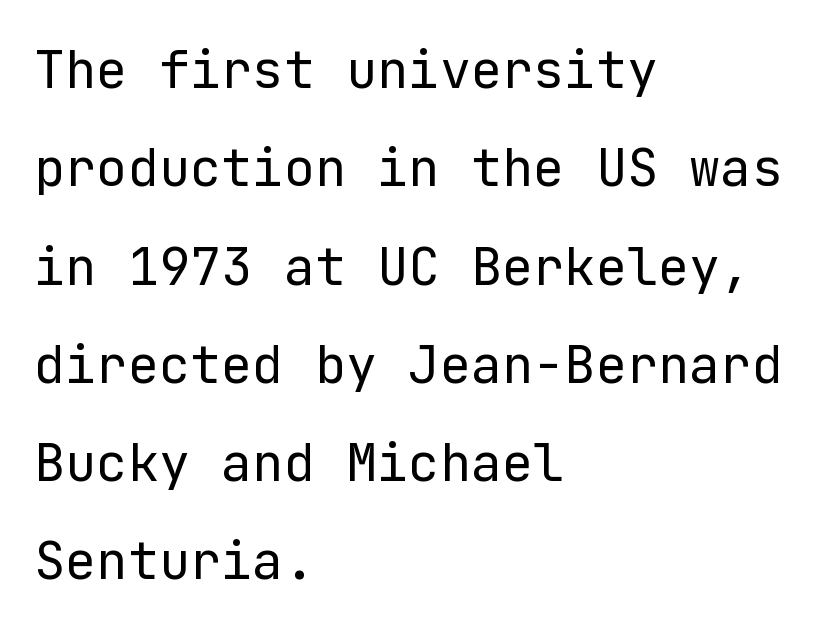
Q: Is the text bold? A: No.
Q: Is the text italic (slanted)? A: No, it is upright.
Q: Is the typeface a serif or a sans-serif typeface? A: Sans-serif.
Q: Is the text underlined? A: No.
Q: How is the paragraph aligned? A: Left-aligned.
Q: Is the spacing between letters normal or unusually wide? A: Normal.
Q: Width (condensed, normal, or wide)? A: Normal.
Q: Stroke contrast? A: Low.
Q: x-height? A: Medium.
